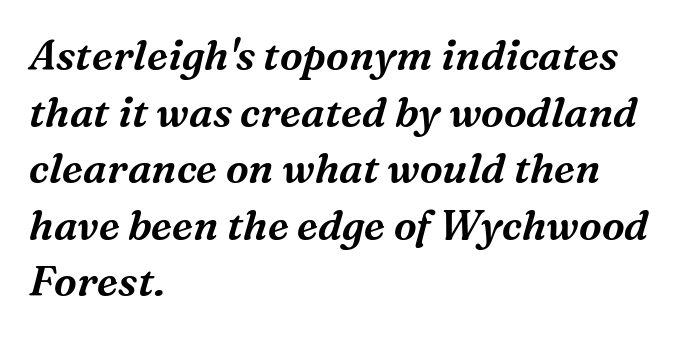
The image shows 41 px serif type, italic (leaning right); set left-aligned, normal line spacing (1.38x), normal letter spacing, not underlined; medium stroke contrast and a medium x-height.
